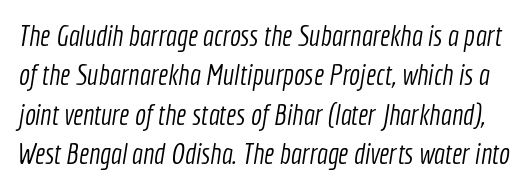
{"serif": "no", "bold": "no", "weight": "light", "width": "condensed", "x_height": "medium", "monospaced": "no", "underline": "no", "line_spacing": "normal", "line_spacing_ratio": 1.36, "letter_spacing": "normal", "letter_spacing_em": 0.0, "glyph_px": 29}
